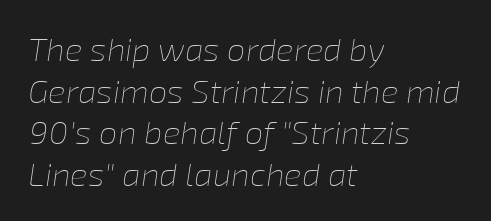
Horizontal alignment here is leftward, the default for most running prose. Nothing heavy about these letters — not bold at all. One glance says typical: line gaps are just what's usual. The strip under each line holds only bare page. Does the lettering tilt? It does — this is italic. Nothing unusual about the tracking: characters are spaced as the font intends.
